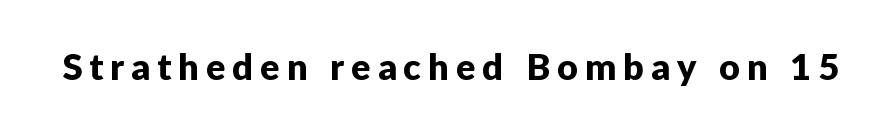
Q: Is the text italic (slanted)? A: No, it is upright.
Q: Is the typeface a serif or a sans-serif typeface? A: Sans-serif.
Q: Is the text underlined? A: No.
Q: Is the spacing between letters normal or unusually wide? A: Unusually wide.
Q: Width (condensed, normal, or wide)? A: Normal.
Q: Stroke contrast? A: Low.
Q: x-height? A: Medium.
Q: Monospaced? A: No.
